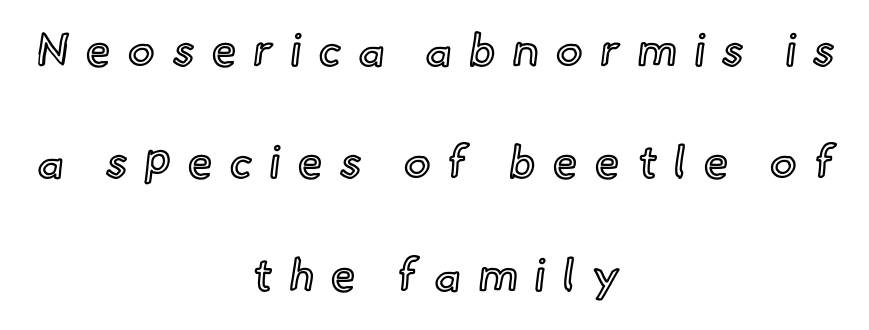
The image shows 45 px text type; set centered, loose line spacing (2.5x), unusually wide letter spacing (+0.38 em), not underlined; a small x-height.
